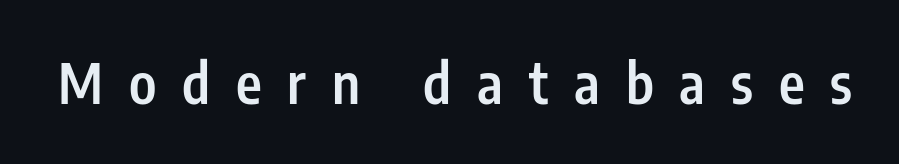
The image shows 55 px semibold, condensed sans-serif type, upright; set unusually wide letter spacing (+0.47 em), not underlined; low stroke contrast and a medium x-height.
